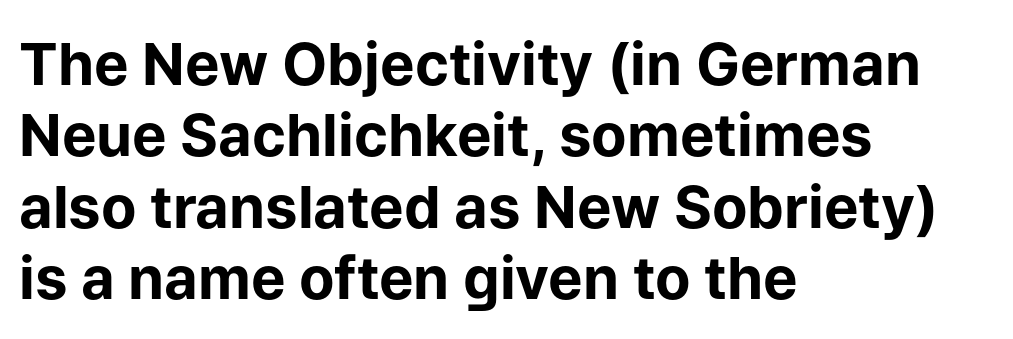
{"serif": "no", "italic": "no", "bold": "yes", "weight": "bold", "width": "normal", "stroke_contrast": "low", "x_height": "medium", "monospaced": "no", "underline": "no", "align": "left", "line_spacing_ratio": 1.23, "letter_spacing": "normal", "letter_spacing_em": 0.0, "glyph_px": 58}
